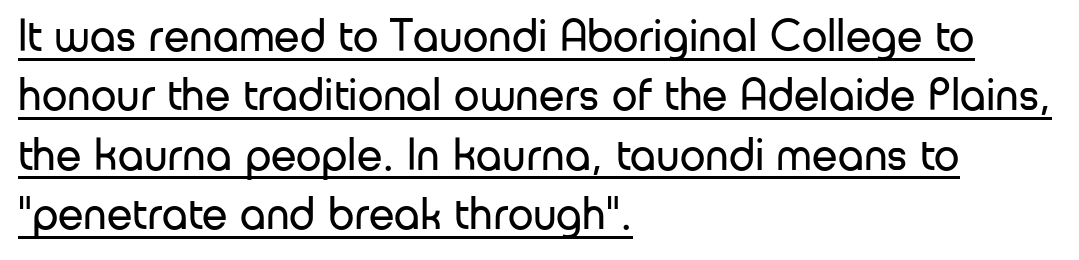
Q: Is the text bold? A: No.
Q: Is the text italic (slanted)? A: No, it is upright.
Q: Is the typeface a serif or a sans-serif typeface? A: Sans-serif.
Q: Is the text underlined? A: Yes.
Q: How is the paragraph aligned? A: Left-aligned.
Q: Is the spacing between letters normal or unusually wide? A: Normal.
Q: Is the spacing between lines tight, normal or loose? A: Normal.
Q: Width (condensed, normal, or wide)? A: Normal.
Q: Stroke contrast? A: Low.
Q: x-height? A: Medium.
Q: Monospaced? A: No.
